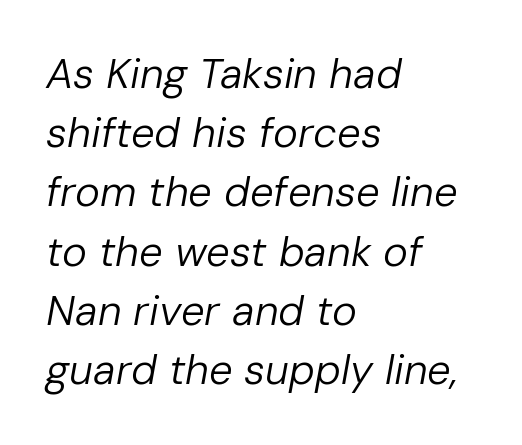
{"italic": "yes", "lean": "right", "slant_degrees": 10, "bold": "no", "weight": "regular", "width": "normal", "stroke_contrast": "low", "x_height": "medium", "monospaced": "no", "underline": "no", "align": "left", "line_spacing": "normal", "line_spacing_ratio": 1.41, "letter_spacing": "normal", "letter_spacing_em": 0.0, "glyph_px": 42}
